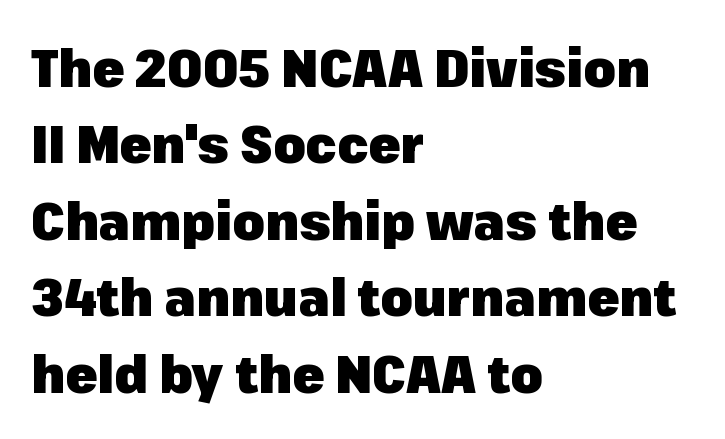
Q: Is the text bold? A: Yes.
Q: Is the text italic (slanted)? A: No, it is upright.
Q: Is the typeface a serif or a sans-serif typeface? A: Sans-serif.
Q: Is the text underlined? A: No.
Q: How is the paragraph aligned? A: Left-aligned.
Q: Is the spacing between letters normal or unusually wide? A: Normal.
Q: Is the spacing between lines tight, normal or loose? A: Normal.
Q: Width (condensed, normal, or wide)? A: Normal.
Q: Stroke contrast? A: Low.
Q: x-height? A: Medium.
Q: Monospaced? A: No.
